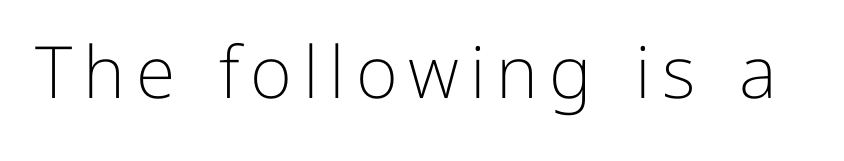
The image shows 72 px light sans-serif type, upright; set not underlined; low stroke contrast and a medium x-height.
